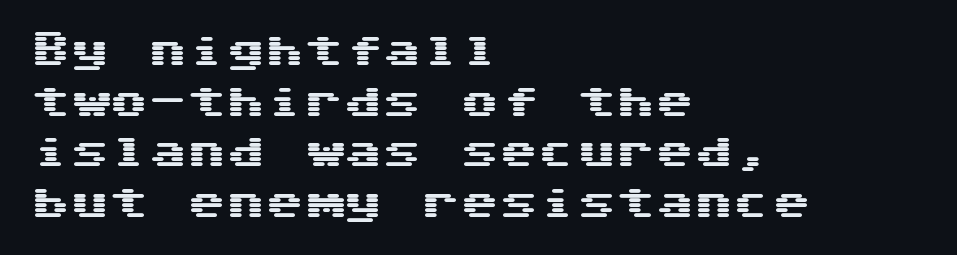
This sample uses plain, unmodified letter spacing. The type sits square on the baseline with zero lean. Leftover space on each line is placed entirely after the last word. A typesetter would label this face a sans.
